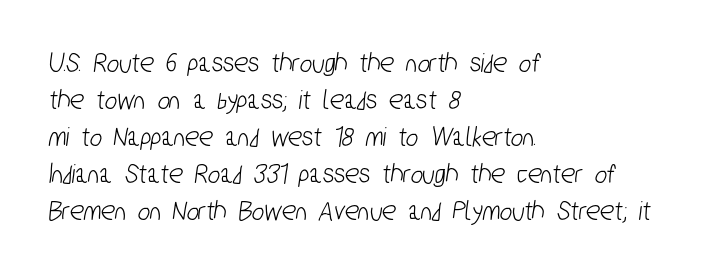
Line starts are locked; line ends wander. Character widths vary here, with narrow letters taking less room than wide ones. Inter-character spacing is left at the font's built-in metrics. Each row of text sits above clean, open space. Does the type have serifs? No, each stem ends abruptly. Horizontal bands of white between lines are of average thickness.
